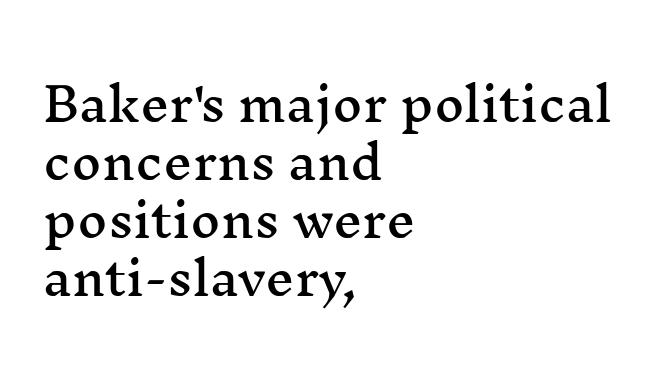
Does the leading feel generous? No, just average. These lines were composed using upright roman letters. Default kerning and tracking; the words read as compact shapes. Just letters on the line, the space beneath them empty. A serif font was chosen for this passage. Looks like regular typesetting: each glyph gets only the width it needs.
